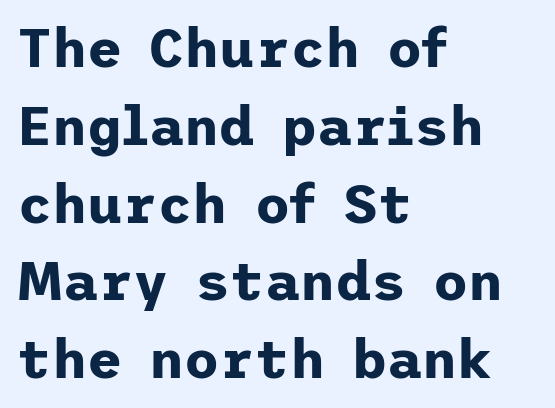
No italicization has been applied; the sample stays upright. The font is running at its bold setting. Horizontal alignment here is leftward, the default for most running prose. Baseline-to-baseline distance is the conventional proportion of letter height. The face used here is a sans, in the tradition of grotesques and geometrics. The string is rendered with underlining switched off.
